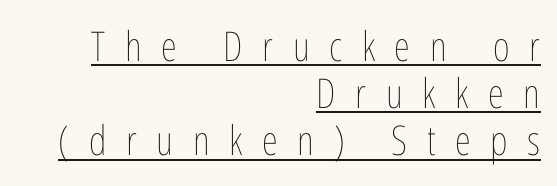
The image shows 41 px thin, condensed type, upright; set right-aligned, tight line spacing (1.15x), unusually wide letter spacing (+0.48 em), underlined; low stroke contrast and a medium x-height.
